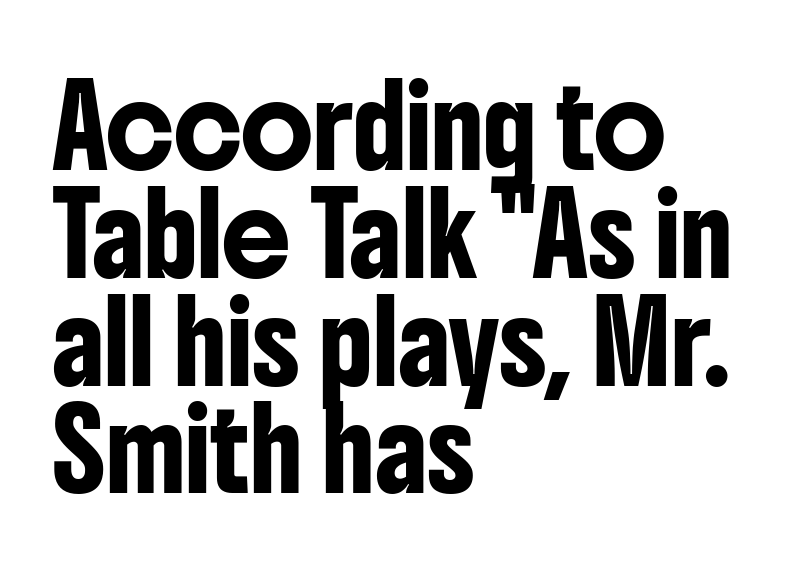
The image shows 77 px condensed sans-serif type, upright; set left-aligned, normal line spacing (1.4x), normal letter spacing, not underlined; low stroke contrast and a medium x-height.
